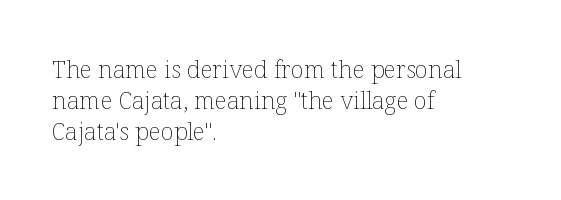
Q: Is the text bold? A: No.
Q: Is the text italic (slanted)? A: No, it is upright.
Q: Is the text underlined? A: No.
Q: How is the paragraph aligned? A: Left-aligned.
Q: Is the spacing between letters normal or unusually wide? A: Normal.
Q: Is the spacing between lines tight, normal or loose? A: Normal.
